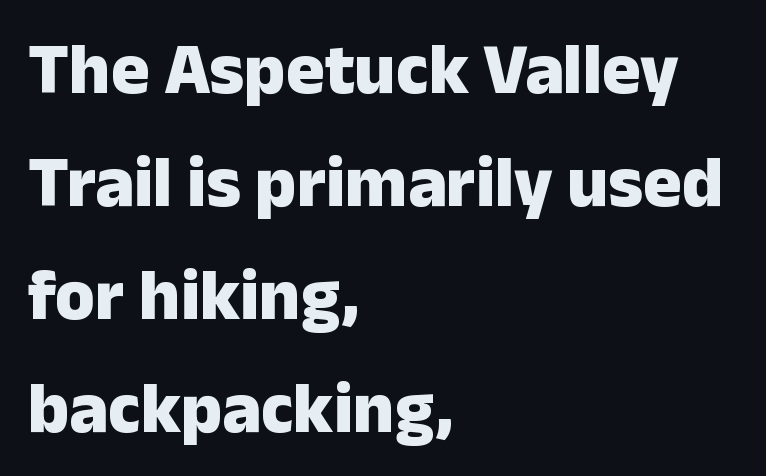
Q: Is the text bold? A: Yes.
Q: Is the text italic (slanted)? A: No, it is upright.
Q: Is the typeface a serif or a sans-serif typeface? A: Sans-serif.
Q: Is the text underlined? A: No.
Q: How is the paragraph aligned? A: Left-aligned.
Q: Is the spacing between letters normal or unusually wide? A: Normal.
Q: Is the spacing between lines tight, normal or loose? A: Normal.
Q: Width (condensed, normal, or wide)? A: Normal.
Q: Stroke contrast? A: Low.
Q: x-height? A: Medium.
Q: Monospaced? A: No.
